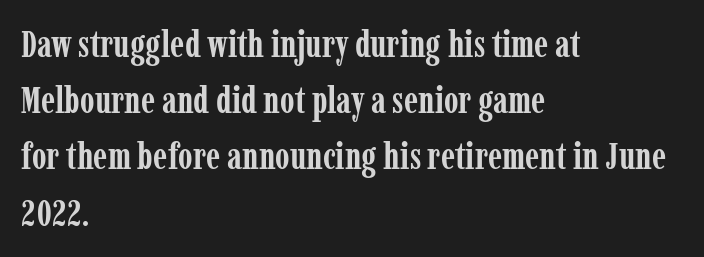
{"serif": "yes", "italic": "no", "bold": "yes", "weight": "semibold", "width": "condensed", "stroke_contrast": "low", "x_height": "medium", "monospaced": "no", "underline": "no", "align": "left", "line_spacing": "normal", "line_spacing_ratio": 1.52, "letter_spacing": "normal", "letter_spacing_em": 0.0, "glyph_px": 37}
